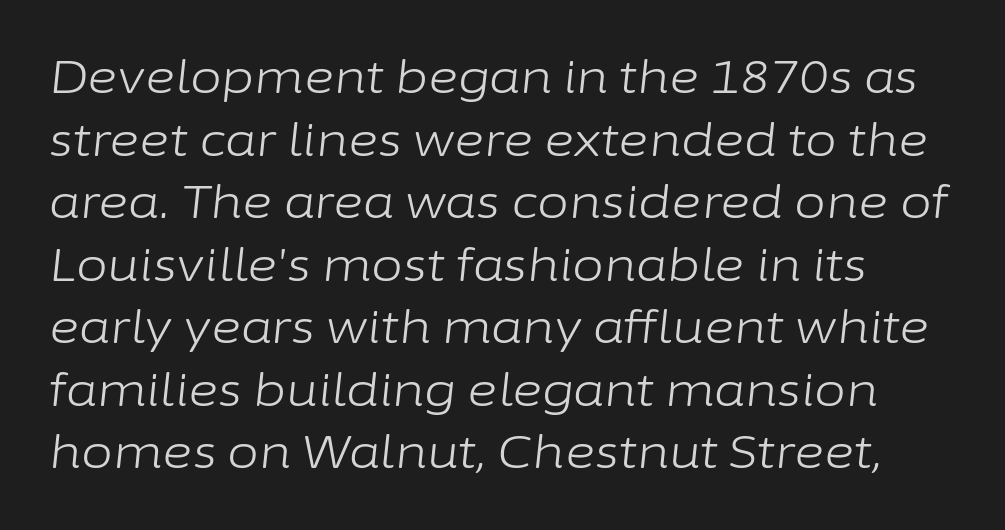
Q: Is the text bold? A: No.
Q: Is the text italic (slanted)? A: Yes, it leans right by about 6 degrees.
Q: Is the text underlined? A: No.
Q: Is the spacing between letters normal or unusually wide? A: Normal.
Q: Is the spacing between lines tight, normal or loose? A: Normal.
Q: Width (condensed, normal, or wide)? A: Normal.
Q: Stroke contrast? A: Low.
Q: x-height? A: Medium.
Q: Monospaced? A: No.
